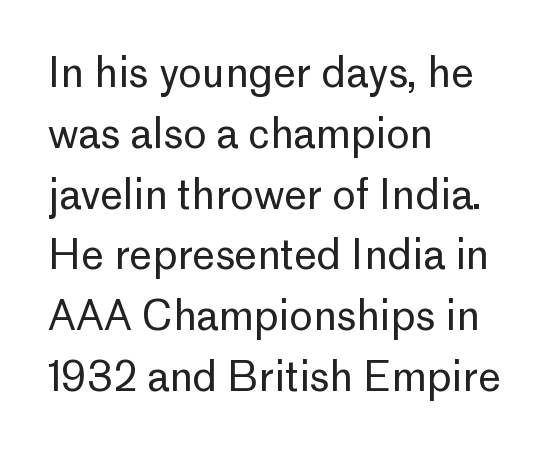
Any mark beneath the type? The region is blank. Weight: regular or lighter. Honestly, the letter spacing is just normal — you wouldn't notice it. The setting favours the left margin, as ordinary paragraphs usually do.
